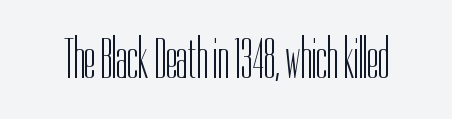
{"serif": "no", "italic": "no", "bold": "no", "weight": "light", "width": "condensed", "stroke_contrast": "low", "x_height": "medium", "monospaced": "no", "underline": "no", "letter_spacing": "normal", "letter_spacing_em": 0.0, "glyph_px": 57}
